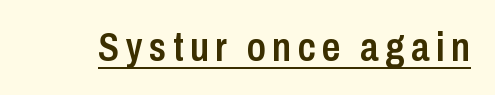
Q: Is the text bold? A: Semi-bold.
Q: Is the text italic (slanted)? A: No, it is upright.
Q: Is the typeface a serif or a sans-serif typeface? A: Sans-serif.
Q: Is the text underlined? A: Yes.
Q: Width (condensed, normal, or wide)? A: Condensed.
Q: Stroke contrast? A: Low.
Q: x-height? A: Medium.
Q: Monospaced? A: No.
